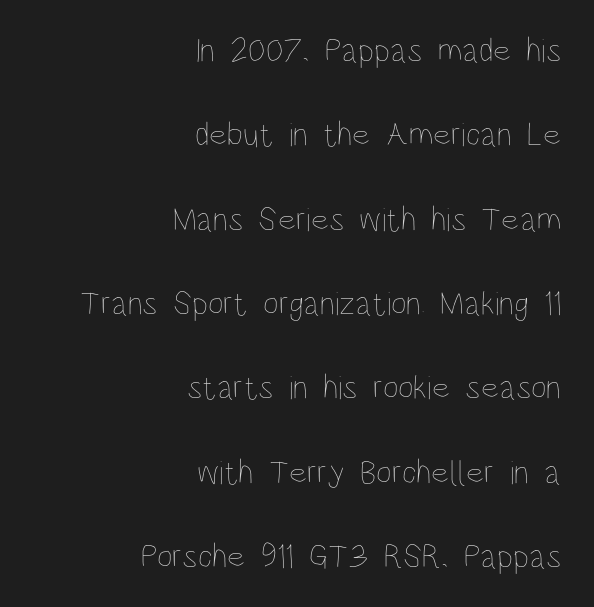
The image shows 34 px thin, condensed type, upright; set right-aligned, loose line spacing (2.48x), normal letter spacing, not underlined; low stroke contrast and a large x-height.
